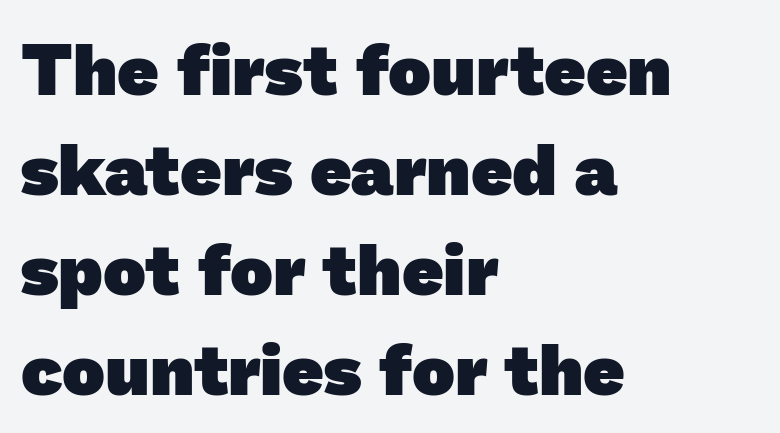
Q: Is the text bold? A: Yes.
Q: Is the typeface a serif or a sans-serif typeface? A: Sans-serif.
Q: Is the text underlined? A: No.
Q: How is the paragraph aligned? A: Left-aligned.
Q: Is the spacing between letters normal or unusually wide? A: Normal.
Q: Is the spacing between lines tight, normal or loose? A: Normal.
Q: Width (condensed, normal, or wide)? A: Normal.
Q: Stroke contrast? A: Low.
Q: x-height? A: Medium.
Q: Monospaced? A: No.
